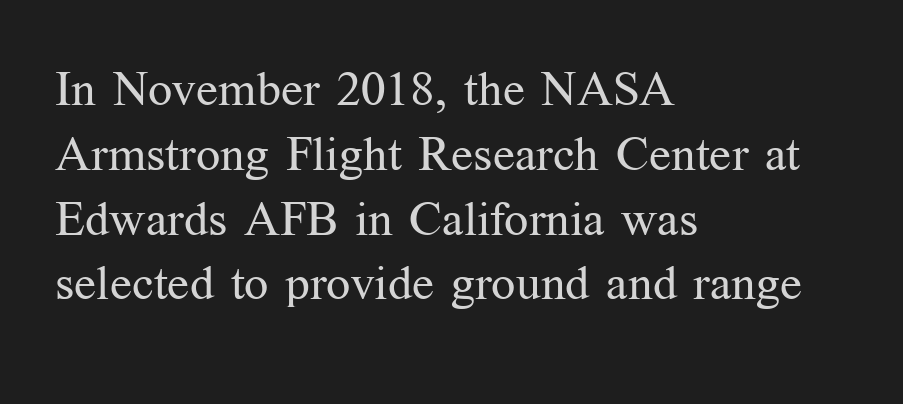
Interline gaps are of average width in this sample. The designer went with a serif here, giving each stem small feet. Heaviness? Minimal to ordinary, like unemphasized prose. Words float on clear page, feet unadorned. The passage shown is typed in a proportional face where columns would drift. Nothing unusual about the tracking: characters are spaced as the font intends.
